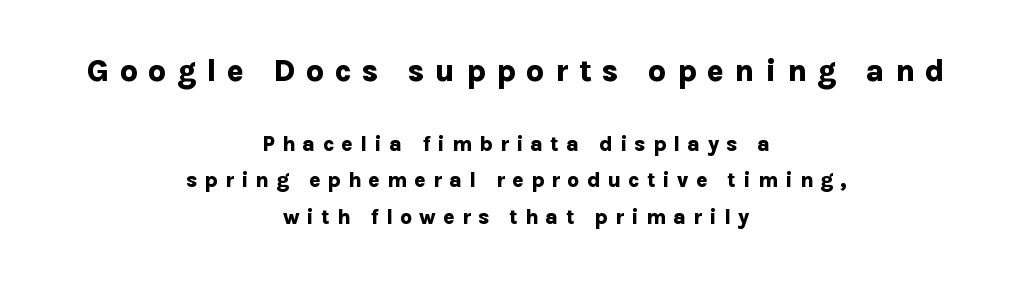
The line texture is sparse and dotted thanks to wide tracking. Reading down the block, each line starts at a different indent, mirrored at its end. Type size steps down from the first block to the second. If you drew a line through each stem, it would be perfectly vertical. The face used here has the dense, thick strokes of a bold.
